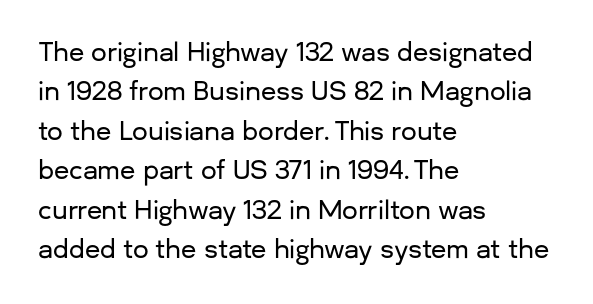
The image shows 25 px text type, upright; set left-aligned, normal line spacing (1.58x), normal letter spacing, not underlined.
